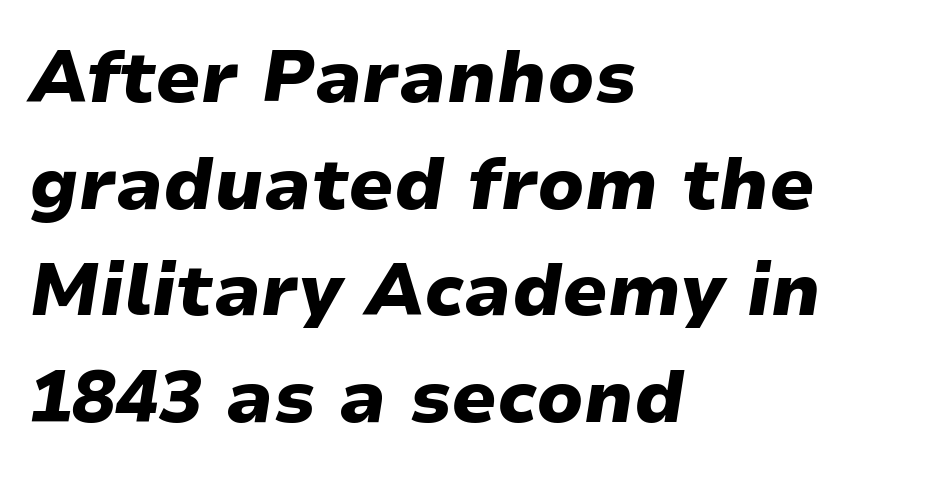
Regular leading. The passage shown is emphatically bold. Do the characters align in a grid? No, the font is proportional. Has an underline been added? It has not. You could call the tracking neutral — neither tight nor loose.
